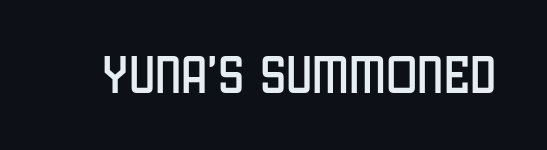
The image shows 42 px condensed sans-serif type, upright; set normal letter spacing, not underlined; low stroke contrast and a large x-height.
